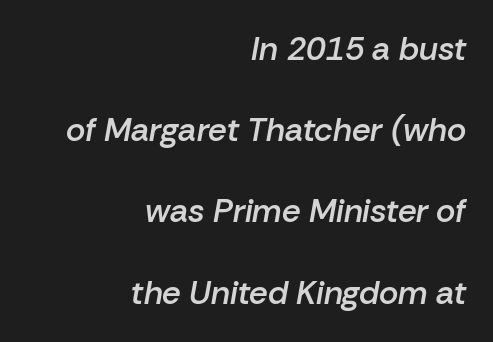
The image shows 33 px semibold type, italic (leaning right); set right-aligned, loose line spacing (2.46x), normal letter spacing, not underlined; low stroke contrast and a medium x-height.
